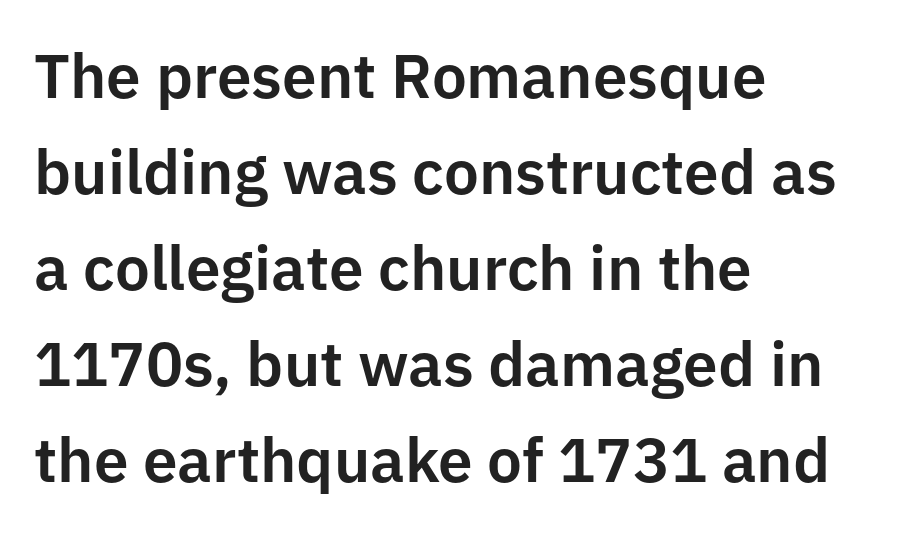
The image shows 62 px sans-serif type, upright; set left-aligned, normal line spacing (1.55x), normal letter spacing, not underlined; low stroke contrast and a medium x-height.
